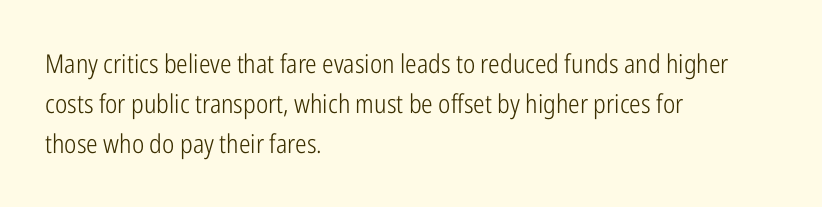
The image shows 26 px text type, upright; set left-aligned, normal line spacing (1.54x), normal letter spacing, not underlined.
